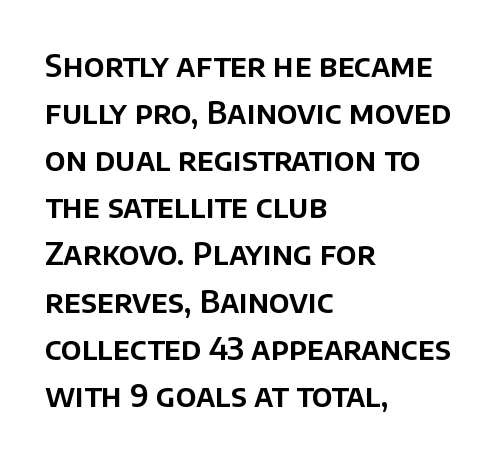
The image shows 31 px sans-serif type, upright; set left-aligned, normal line spacing (1.52x), normal letter spacing, not underlined; low stroke contrast and a large x-height.
